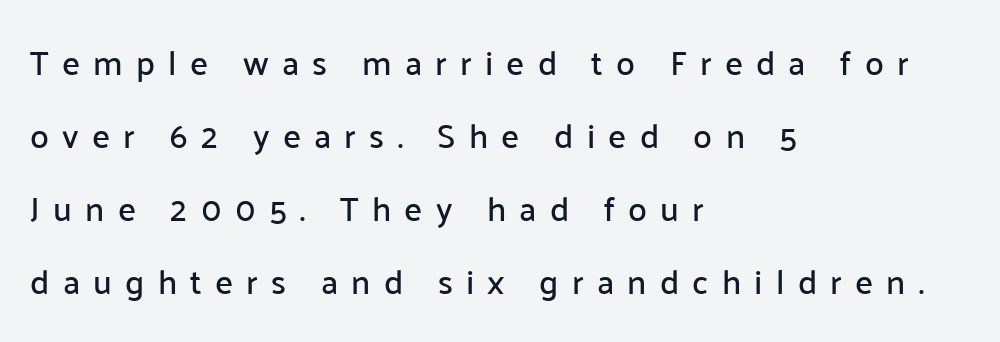
The letters carry no serifs — their stems end cleanly without finishing strokes. Interline gaps are noticeably wide in this sample. The horizontal fit of the characters is loose and conspicuously gappy. The text block is weighted toward the left margin, trailing off unevenly rightward. Rule under the text: the space is simply empty. This sample has the flowing, uneven cadence of proportional lettering.
